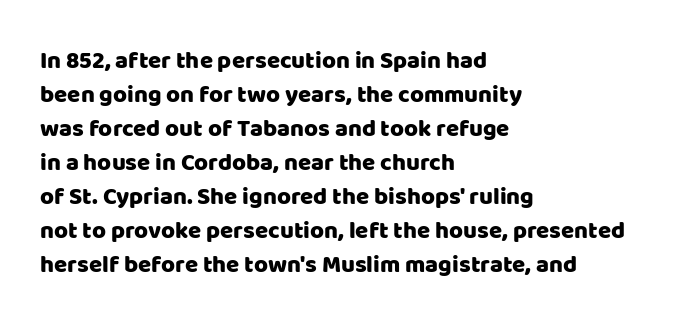
Each word holds together tightly as a unit, with standard inter-letter gaps. Horizontally, the lines are justified to the leading edge only. Check the space under the baseline: it is left empty. Leading matches the norm, producing a regular column.
